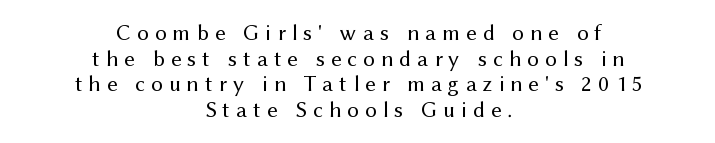
The image shows 23 px text type, upright; set centered, tight line spacing (1.11x), unusually wide letter spacing (+0.26 em), not underlined.
